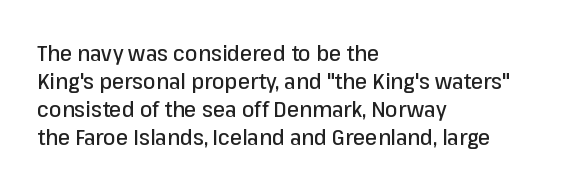
{"italic": "no", "underline": "no", "align": "left", "line_spacing": "normal", "line_spacing_ratio": 1.28, "letter_spacing": "normal", "letter_spacing_em": 0.0, "glyph_px": 22}
